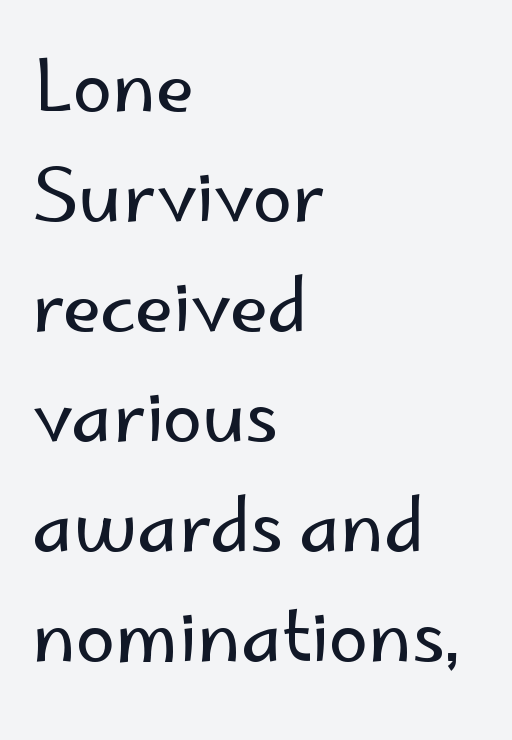
{"serif": "no", "italic": "no", "bold": "no", "weight": "regular", "width": "normal", "stroke_contrast": "low", "x_height": "small", "monospaced": "no", "underline": "no", "align": "left", "line_spacing": "normal", "line_spacing_ratio": 1.55, "letter_spacing": "normal", "letter_spacing_em": 0.0, "glyph_px": 71}
